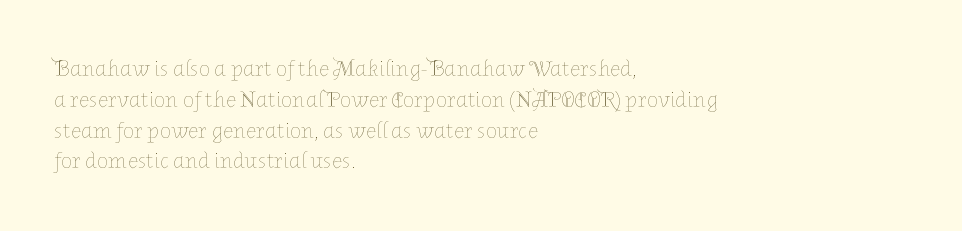
Q: Is the text bold? A: No.
Q: Is the text italic (slanted)? A: No, it is upright.
Q: Is the text underlined? A: No.
Q: How is the paragraph aligned? A: Left-aligned.
Q: Is the spacing between letters normal or unusually wide? A: Normal.
Q: Is the spacing between lines tight, normal or loose? A: Normal.
